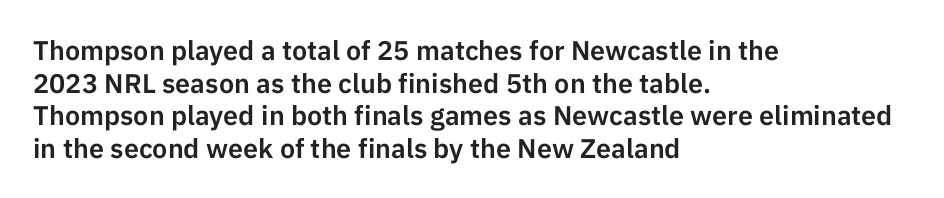
Words float on clear page, feet unadorned. Words appear dense and cohesive because spacing is normal. The lettering holds an erect, upright posture throughout. If you drew a ruler down the left edge, every line would touch it.
